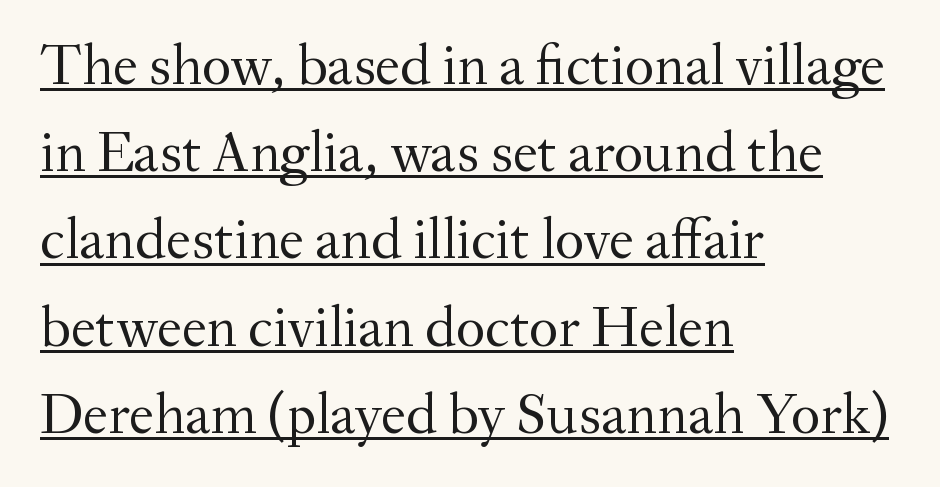
The image shows 57 px regular-weight serif type, upright; set left-aligned, normal line spacing (1.53x), normal letter spacing, underlined; medium stroke contrast and a small x-height.
